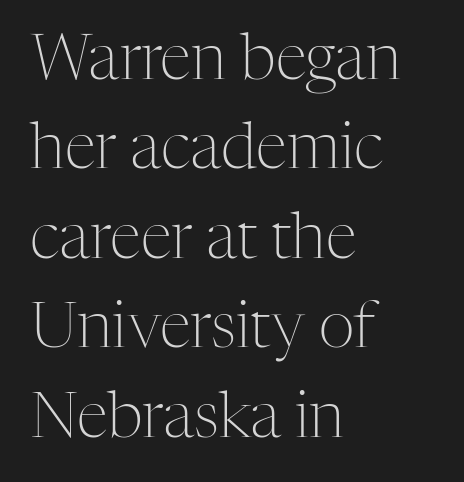
{"serif": "yes", "italic": "no", "bold": "no", "weight": "light", "width": "normal", "stroke_contrast": "medium", "x_height": "medium", "monospaced": "no", "underline": "no", "align": "left", "line_spacing": "normal", "line_spacing_ratio": 1.42, "letter_spacing": "normal", "letter_spacing_em": 0.0, "glyph_px": 63}
